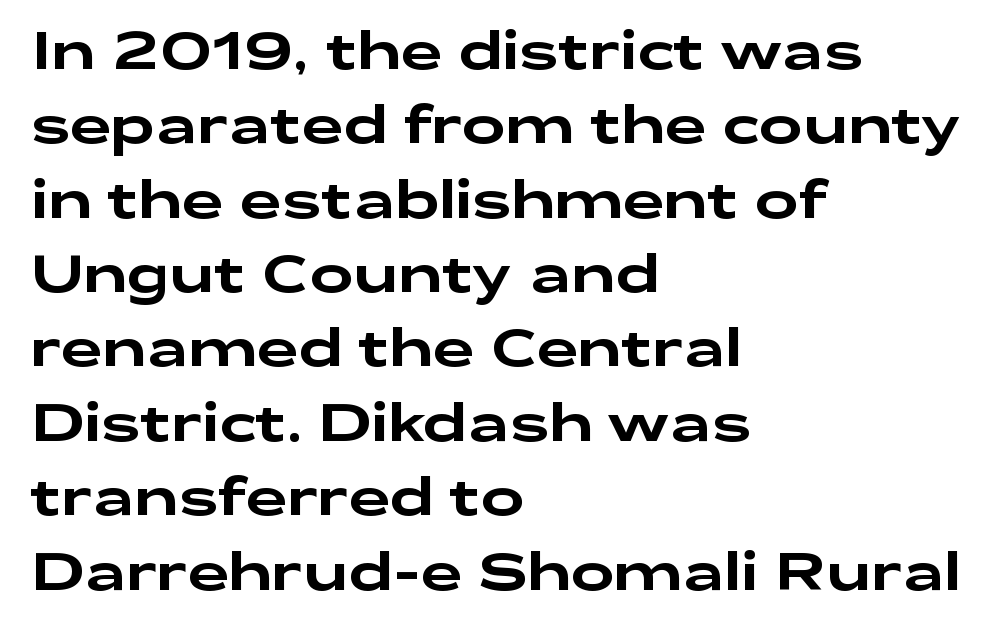
Examine the stroke ends and you'll find no serifs. Is there any slant? The stems are plumb. The rendering anchors every line to the left-hand side. Compared with typical paragraphs, the rows here are spaced about the same. Lines of text with bare space underneath.
